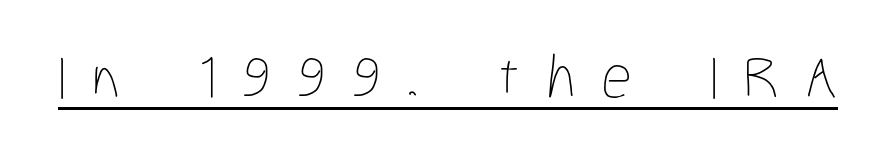
Words appear elongated and porous because spacing is wide. Letters have the restrained weight of plain body copy at most. Do the characters align in a grid? No, the font is proportional. Every character sits straight up, as roman type does. Quick note: underline on.
